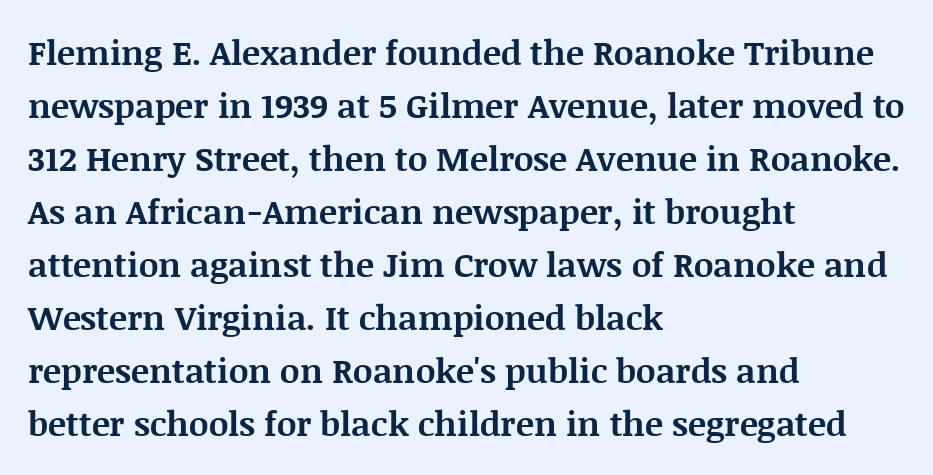
The image shows 34 px bold serif type, upright; set left-aligned, normal line spacing (1.56x), normal letter spacing, not underlined; medium stroke contrast and a large x-height.
